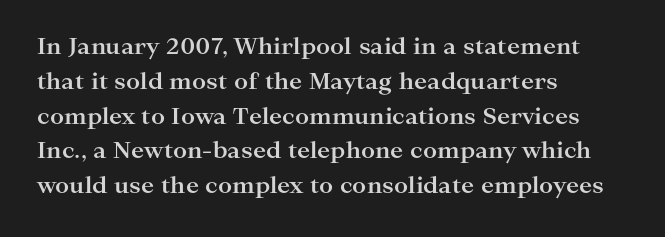
One-word summary of the alignment: left. Characters remain perfectly vertical along every line. Words float on clear page, feet unadorned. Look at the tracking — it's just the regular setting, nothing added.
